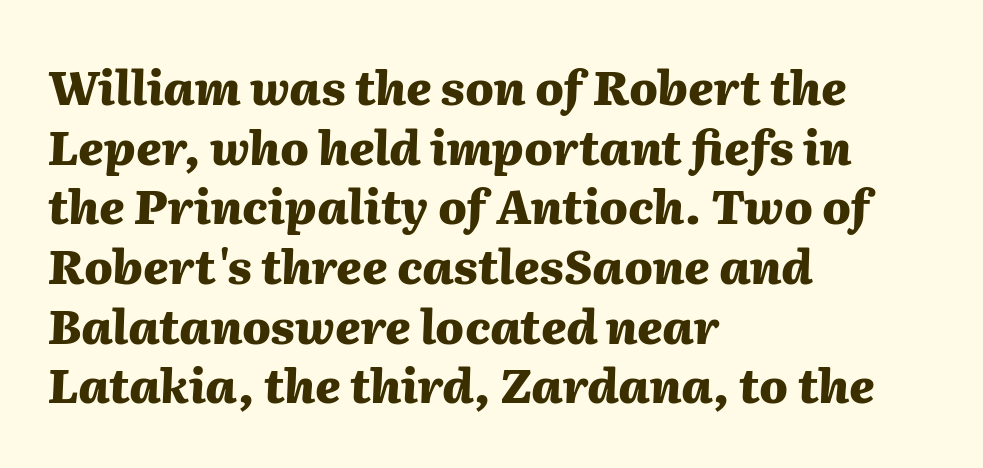
The image shows 47 px heavy type, italic (leaning right); set left-aligned, normal line spacing (1.27x), normal letter spacing, not underlined; medium stroke contrast and a medium x-height.
